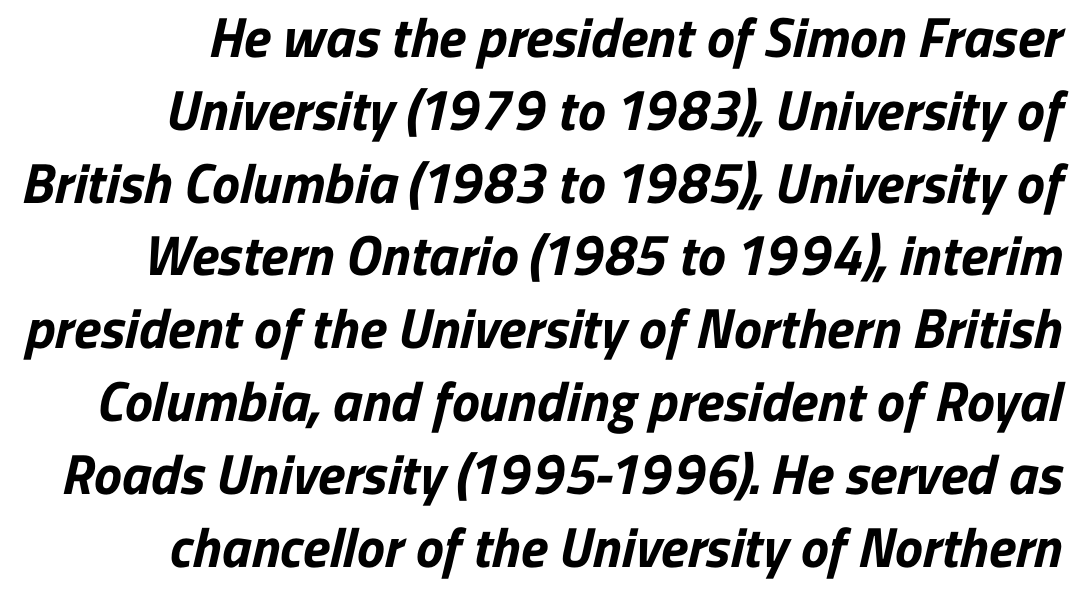
Beneath every word, the page is bare. In terms of leading, this rendering sits right in the middle. Stroke terminals: plain, sans-serif. Students, this is bold: see how much ink each stroke carries. Words appear dense and cohesive because spacing is normal.
